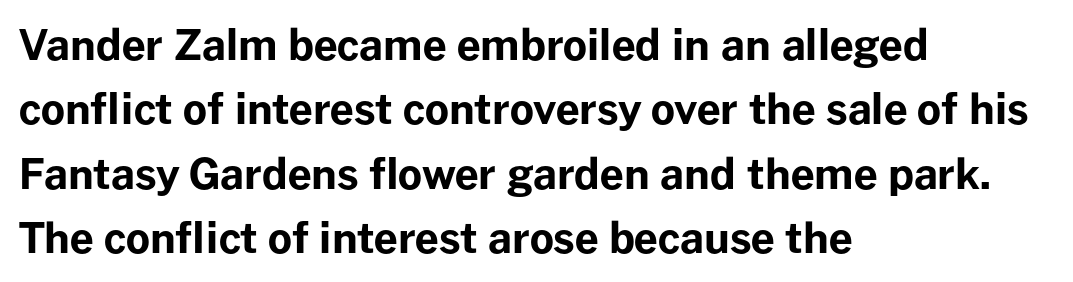
Any mark beneath the type? The region is blank. The face used here has the dense, thick strokes of a bold. Alignment: flush left. This rendering employs a face without finishing strokes, i.e., a sans-serif. Words appear dense and cohesive because spacing is normal. How would I describe the line gaps? Plain and ordinary.
